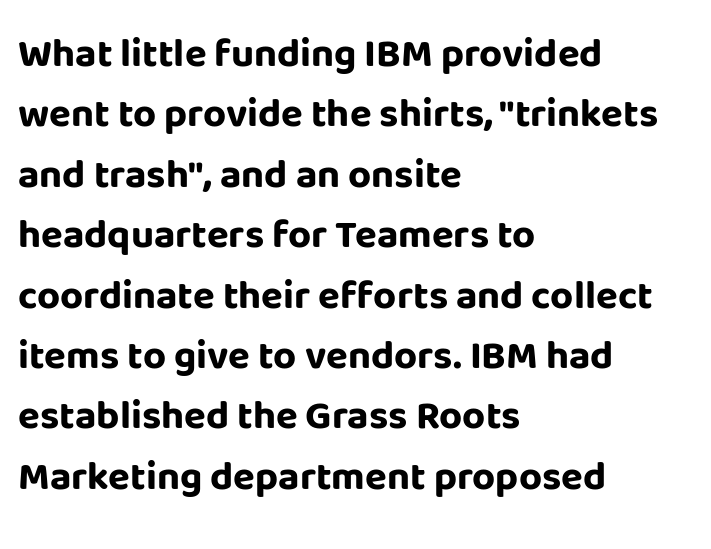
The image shows 40 px bold sans-serif type, upright; set left-aligned, normal line spacing (1.51x), normal letter spacing, not underlined; low stroke contrast and a large x-height.
